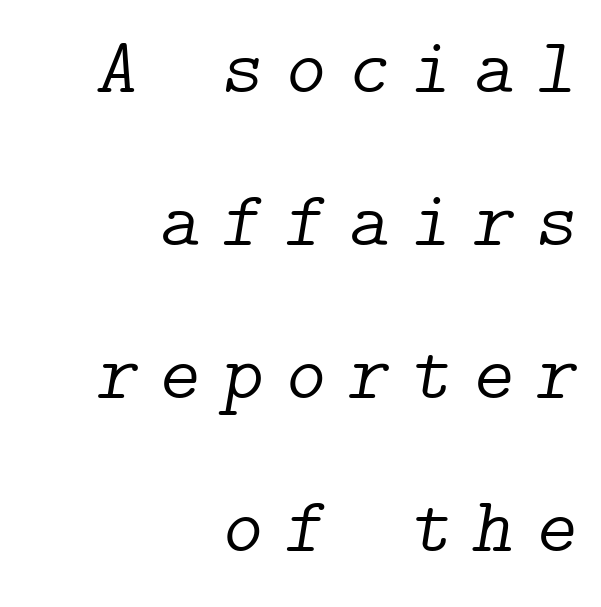
{"serif": "yes", "italic": "yes", "lean": "right", "slant_degrees": 9, "bold": "no", "weight": "light", "width": "normal", "stroke_contrast": "low", "x_height": "medium", "underline": "no", "align": "right", "line_spacing": "loose", "line_spacing_ratio": 1.96, "letter_spacing": "wide", "letter_spacing_em": 0.28, "glyph_px": 78}
